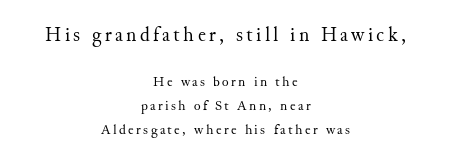
{"italic": "no", "bold": "no", "underline": "no", "align": "center", "line_spacing": "normal", "line_spacing_ratio": 1.7, "larger_block": "first", "size_ratio": 1.43, "glyph_px": 20}
